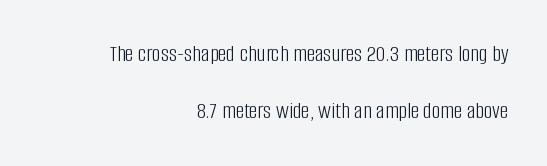
Q: Is the text bold? A: No.
Q: Is the text italic (slanted)? A: No, it is upright.
Q: Is the text underlined? A: No.
Q: How is the paragraph aligned? A: Right-aligned.
Q: Is the spacing between letters normal or unusually wide? A: Normal.
Q: Is the spacing between lines tight, normal or loose? A: Loose.
